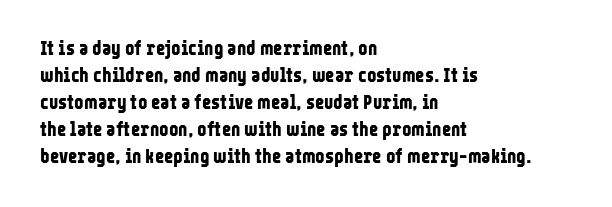
The font's upright variant was chosen for this text. Notice how the passage keeps a crisp vertical edge on the left only. Honestly, the row spacing looks completely unremarkable. Bare-footed words on every line.
